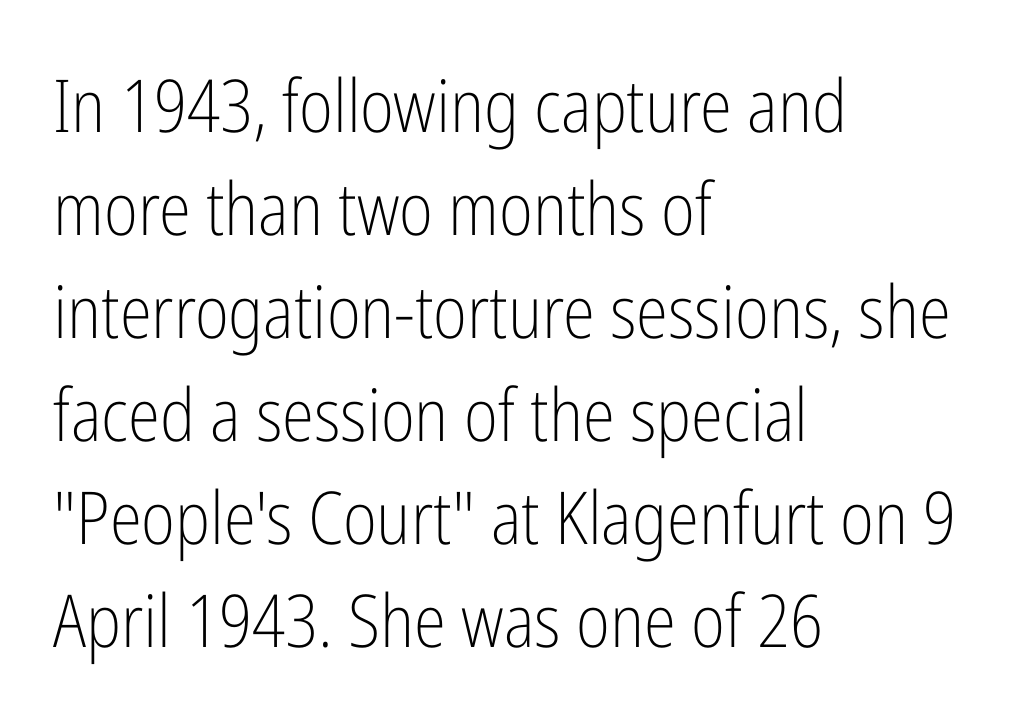
Students, observe: this is what conventionally led text looks like. These lines keep a tight, regular rhythm from letter to letter. Every character sits straight up, as roman type does. Layout note: lines flush left. Character widths vary here, with narrow letters taking less room than wide ones. Letters rest on an invisible, unmarked baseline.
